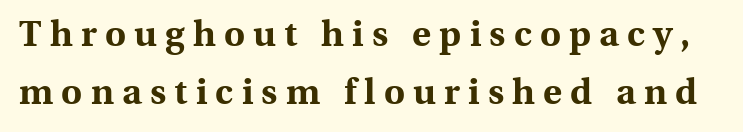
{"serif": "yes", "italic": "no", "bold": "yes", "weight": "bold", "width": "normal", "x_height": "medium", "monospaced": "no", "underline": "no", "line_spacing": "normal", "line_spacing_ratio": 1.6, "letter_spacing": "wide", "letter_spacing_em": 0.23, "glyph_px": 36}
